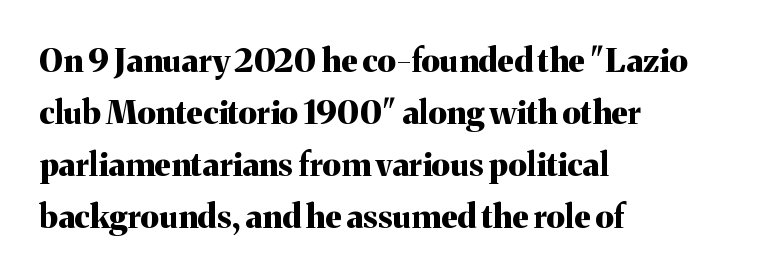
The image shows 33 px bold serif type, upright; set left-aligned, normal line spacing (1.58x), normal letter spacing, not underlined; medium stroke contrast and a medium x-height.
